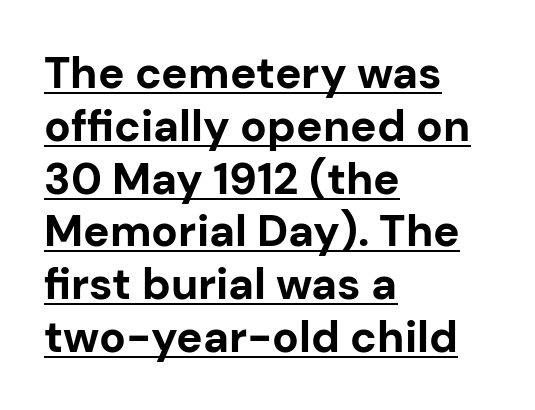
The image shows 44 px bold sans-serif type, upright; set left-aligned, line spacing 1.2x, normal letter spacing, underlined; low stroke contrast and a medium x-height.
